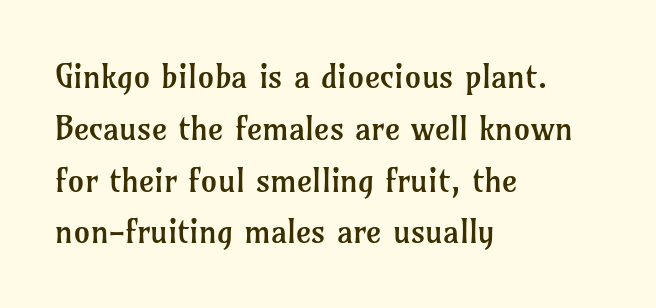
The image shows 33 px regular-weight serif type, upright; set left-aligned, normal line spacing (1.57x), normal letter spacing, not underlined; low stroke contrast and a medium x-height.
